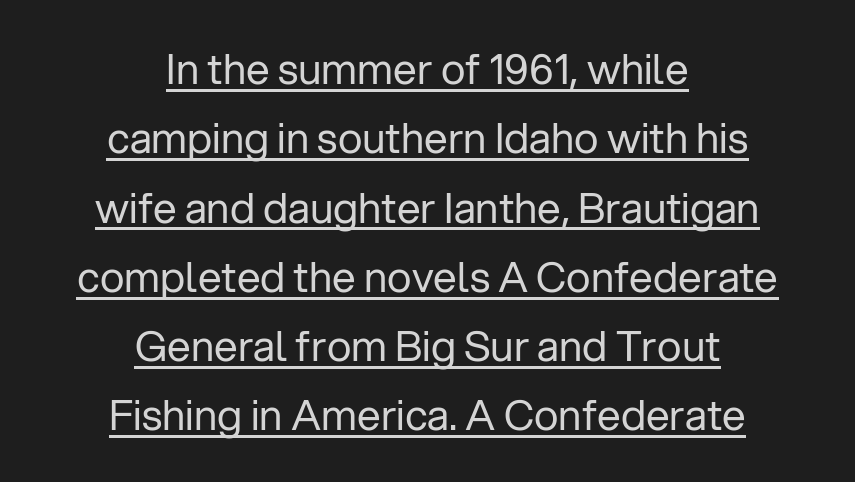
{"serif": "no", "italic": "no", "bold": "no", "weight": "regular", "width": "normal", "stroke_contrast": "low", "x_height": "medium", "monospaced": "no", "underline": "yes", "align": "center", "line_spacing": "normal", "line_spacing_ratio": 1.65, "letter_spacing": "normal", "letter_spacing_em": 0.0, "glyph_px": 42}
